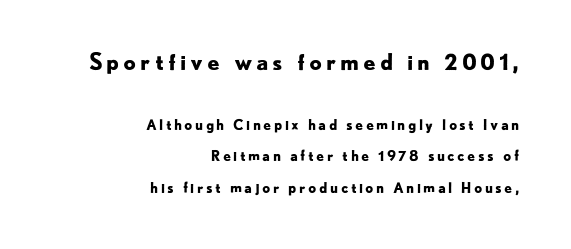
The image shows 22 px bold type, upright; set right-aligned, loose line spacing (2.24x), not underlined; the first (top) block is 1.57x larger.
